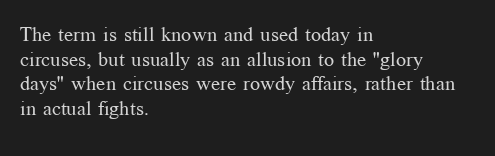
Q: Is the text bold? A: No.
Q: Is the text italic (slanted)? A: No, it is upright.
Q: Is the text underlined? A: No.
Q: How is the paragraph aligned? A: Left-aligned.
Q: Is the spacing between letters normal or unusually wide? A: Normal.
